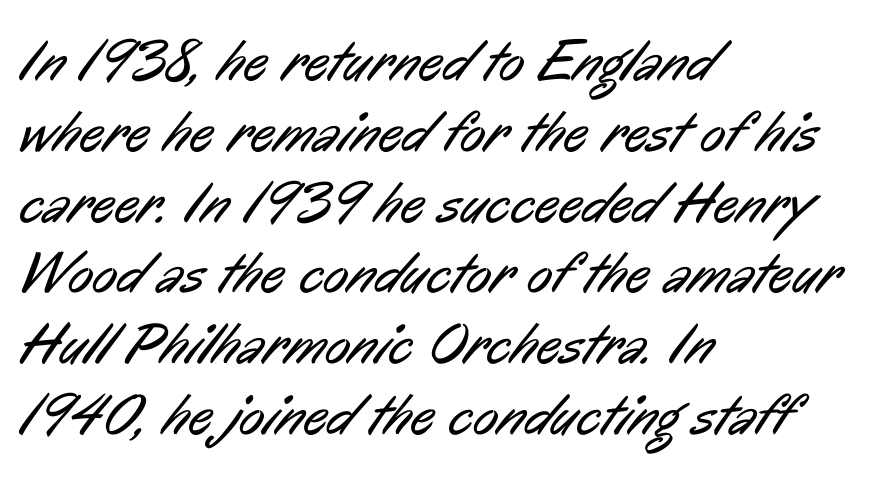
The letters advance in unequal steps, a hallmark of proportional type. Letterform terminals end flat and unadorned throughout the passage. Line beginnings align vertically; line endings do not. Students, note that the glyphs here touch the page at normal intervals.
